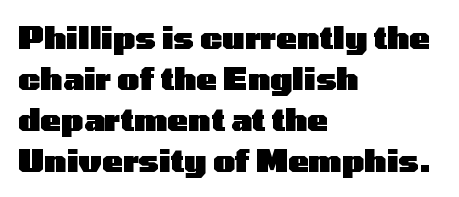
Is this a fixed-width face? No — the glyphs have proportional, varying widths. Posture: upright roman. Vertical spacing — default. Stroke terminals: plain, sans-serif. Just letters on the line, the space beneath them empty.
